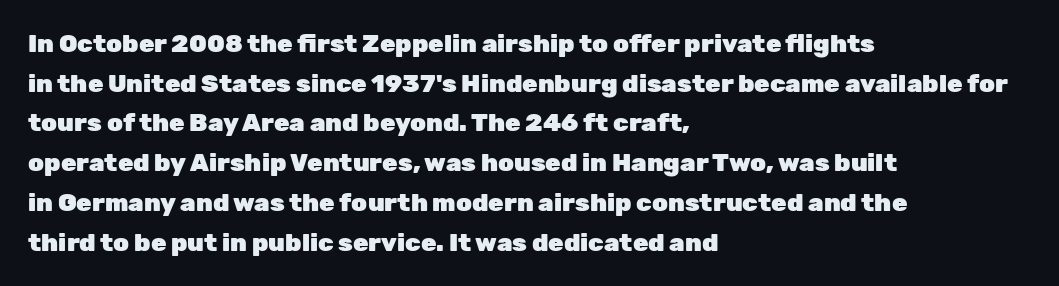
{"italic": "no", "bold": "yes", "underline": "no", "align": "left", "line_spacing": "normal", "line_spacing_ratio": 1.59, "letter_spacing": "normal", "letter_spacing_em": 0.0, "glyph_px": 25}
